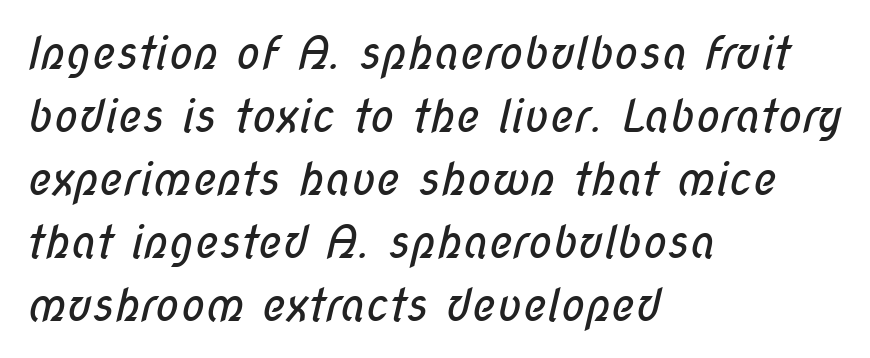
This rendering leaves character spacing at its baseline value. Do the characters align in a grid? No, the font is proportional. One-word summary of the alignment: left. Summary of vertical rhythm: regular, with standard interline spacing. No word sits above an underline.
